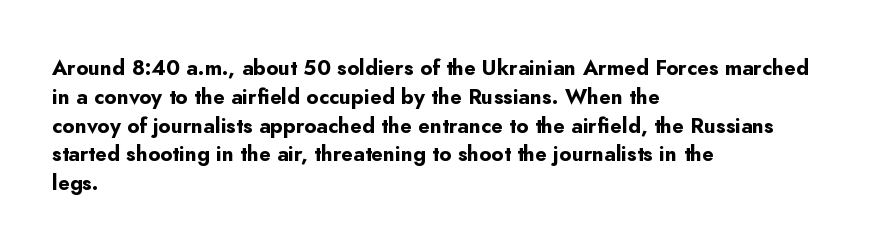
Q: Is the text bold? A: Yes.
Q: Is the text italic (slanted)? A: No, it is upright.
Q: Is the text underlined? A: No.
Q: How is the paragraph aligned? A: Left-aligned.
Q: Is the spacing between letters normal or unusually wide? A: Normal.
Q: Is the spacing between lines tight, normal or loose? A: Normal.
